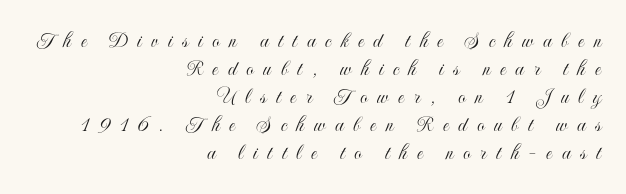
The image shows 23 px text type; set right-aligned, line spacing 1.22x, unusually wide letter spacing (+0.42 em), not underlined.
